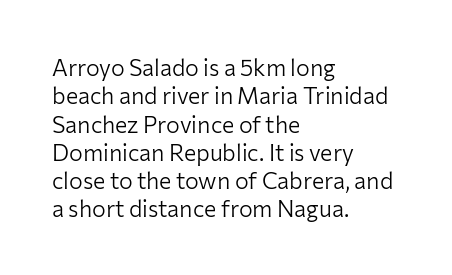
{"italic": "no", "bold": "no", "underline": "no", "align": "left", "line_spacing_ratio": 1.23, "letter_spacing": "normal", "letter_spacing_em": 0.0, "glyph_px": 23}
